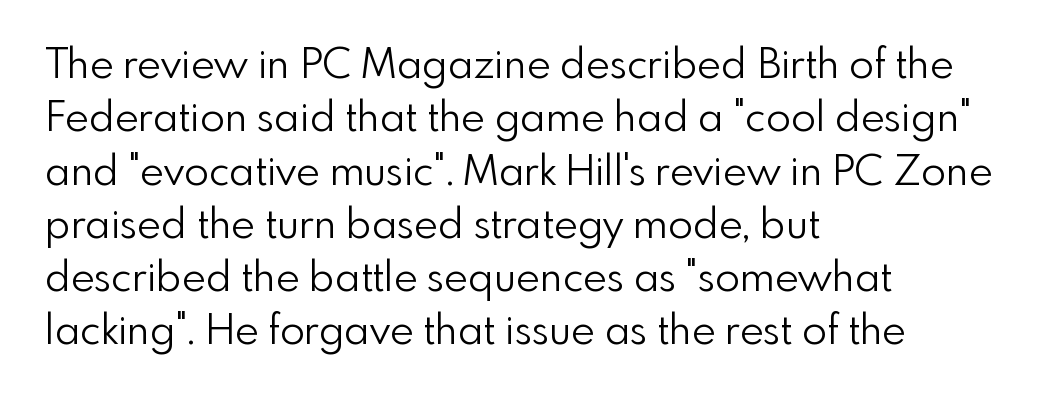
Q: Is the text bold? A: No.
Q: Is the text italic (slanted)? A: No, it is upright.
Q: Is the typeface a serif or a sans-serif typeface? A: Sans-serif.
Q: Is the text underlined? A: No.
Q: How is the paragraph aligned? A: Left-aligned.
Q: Is the spacing between letters normal or unusually wide? A: Normal.
Q: Is the spacing between lines tight, normal or loose? A: Normal.
Q: Width (condensed, normal, or wide)? A: Normal.
Q: Stroke contrast? A: Low.
Q: x-height? A: Small.
Q: Monospaced? A: No.
